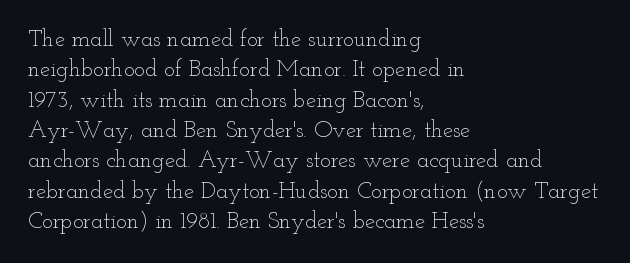
{"italic": "no", "bold": "no", "underline": "no", "align": "left", "line_spacing": "normal", "line_spacing_ratio": 1.32, "letter_spacing": "normal", "letter_spacing_em": 0.0, "glyph_px": 23}
